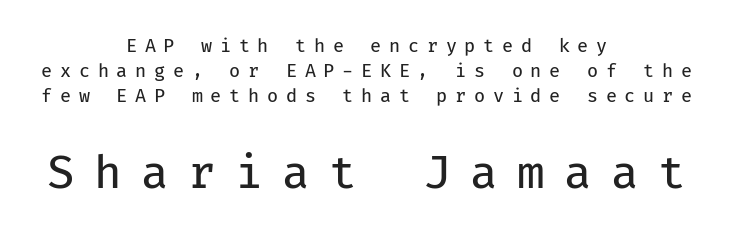
Q: Is the text bold? A: No.
Q: Is the text italic (slanted)? A: No, it is upright.
Q: Is the typeface a serif or a sans-serif typeface? A: Sans-serif.
Q: Is the text underlined? A: No.
Q: How is the paragraph aligned? A: Centered.
Q: Is the spacing between letters normal or unusually wide? A: Unusually wide.
Q: Is the spacing between lines tight, normal or loose? A: Normal.
Q: Which block of text is set in a larger size, the first (top) or the second (bottom)? A: The second (bottom) one.
Q: Width (condensed, normal, or wide)? A: Normal.
Q: Stroke contrast? A: Low.
Q: x-height? A: Medium.
Q: Monospaced? A: Yes.
